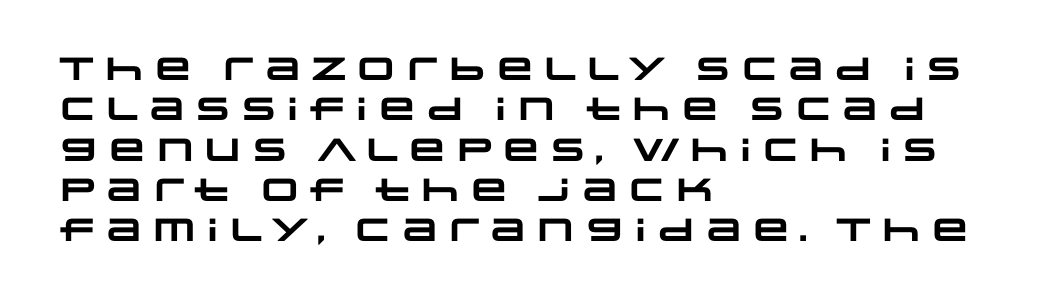
Q: Is the text bold? A: Yes.
Q: Is the typeface a serif or a sans-serif typeface? A: Sans-serif.
Q: Is the text underlined? A: No.
Q: How is the paragraph aligned? A: Left-aligned.
Q: Is the spacing between letters normal or unusually wide? A: Normal.
Q: Is the spacing between lines tight, normal or loose? A: Normal.
Q: Width (condensed, normal, or wide)? A: Wide.
Q: Stroke contrast? A: Low.
Q: x-height? A: Large.
Q: Monospaced? A: No.
